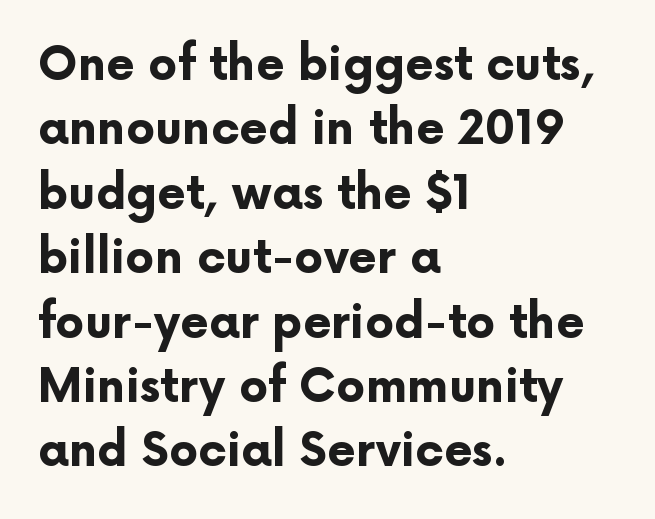
Q: Is the text bold? A: Yes.
Q: Is the text italic (slanted)? A: No, it is upright.
Q: Is the typeface a serif or a sans-serif typeface? A: Sans-serif.
Q: Is the text underlined? A: No.
Q: How is the paragraph aligned? A: Left-aligned.
Q: Is the spacing between letters normal or unusually wide? A: Normal.
Q: Is the spacing between lines tight, normal or loose? A: Normal.
Q: Width (condensed, normal, or wide)? A: Normal.
Q: Stroke contrast? A: Low.
Q: x-height? A: Medium.
Q: Monospaced? A: No.
